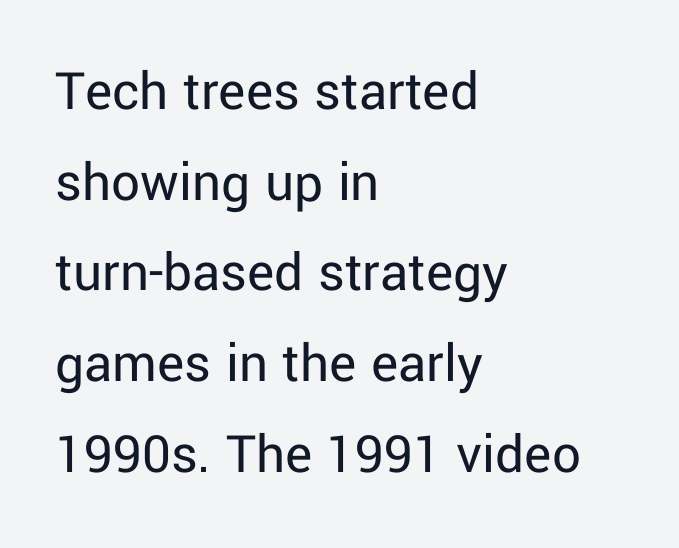
{"serif": "no", "italic": "no", "bold": "no", "weight": "regular", "width": "normal", "stroke_contrast": "low", "x_height": "medium", "monospaced": "no", "underline": "no", "align": "left", "line_spacing": "normal", "line_spacing_ratio": 1.59, "letter_spacing": "normal", "letter_spacing_em": 0.0, "glyph_px": 57}
